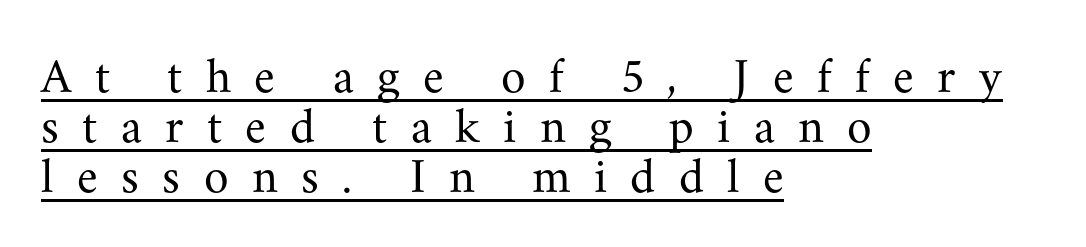
Q: Is the text bold? A: No.
Q: Is the text italic (slanted)? A: No, it is upright.
Q: Is the typeface a serif or a sans-serif typeface? A: Serif.
Q: Is the text underlined? A: Yes.
Q: How is the paragraph aligned? A: Left-aligned.
Q: Is the spacing between letters normal or unusually wide? A: Unusually wide.
Q: Is the spacing between lines tight, normal or loose? A: Tight.
Q: Width (condensed, normal, or wide)? A: Normal.
Q: Stroke contrast? A: Medium.
Q: x-height? A: Small.
Q: Monospaced? A: No.
